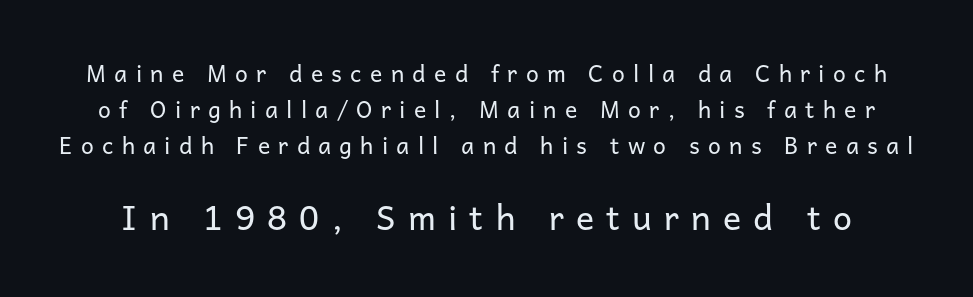
The image shows 34 px regular-weight sans-serif type, upright; set normal line spacing (1.56x), unusually wide letter spacing (+0.36 em), not underlined; the second (bottom) block is 1.48x larger; low stroke contrast and a medium x-height.
